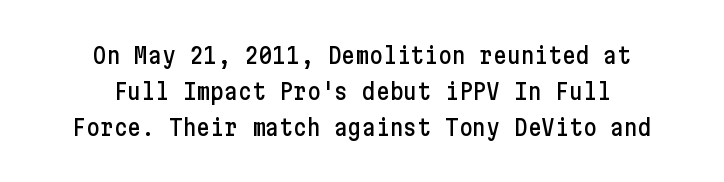
The image shows 23 px text type, upright; set centered, normal line spacing (1.56x), normal letter spacing, not underlined.
